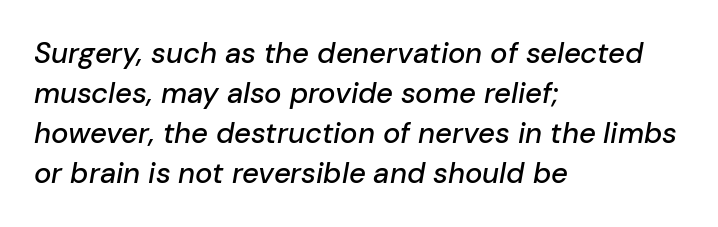
Q: Is the text italic (slanted)? A: Yes, it leans right by about 10 degrees.
Q: Is the text underlined? A: No.
Q: How is the paragraph aligned? A: Left-aligned.
Q: Is the spacing between letters normal or unusually wide? A: Normal.
Q: Is the spacing between lines tight, normal or loose? A: Normal.
Q: Width (condensed, normal, or wide)? A: Normal.
Q: Stroke contrast? A: Low.
Q: x-height? A: Medium.
Q: Monospaced? A: No.
